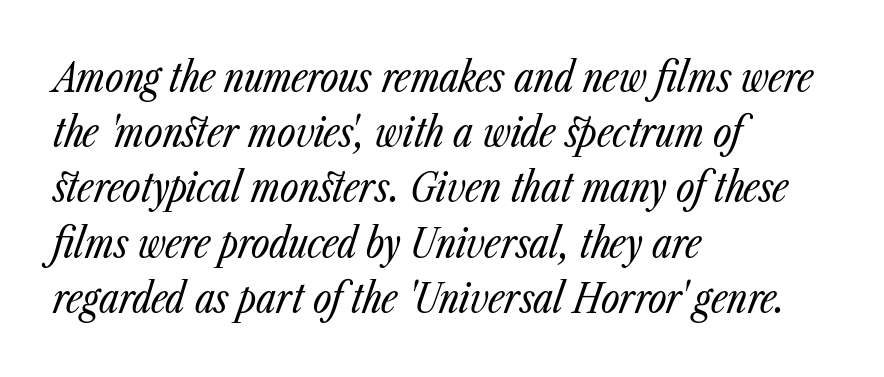
The image shows 40 px regular-weight, condensed type, italic (leaning right); set left-aligned, normal line spacing (1.38x), normal letter spacing, not underlined; low stroke contrast and a medium x-height.
